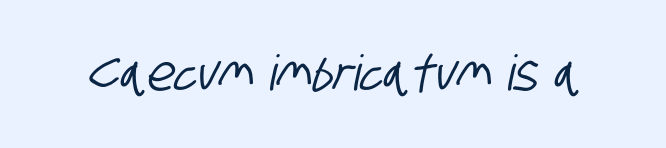
A typesetter would label this face a sans. The passage shown is typed in a proportional face where columns would drift. Inter-character spacing is left at the font's built-in metrics. No word sits above an underline.
